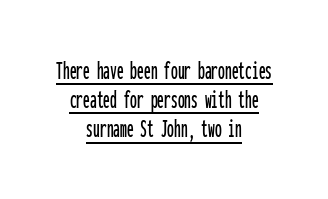
The image shows 27 px text type, upright; set centered, tight line spacing (1.08x), normal letter spacing, underlined.
